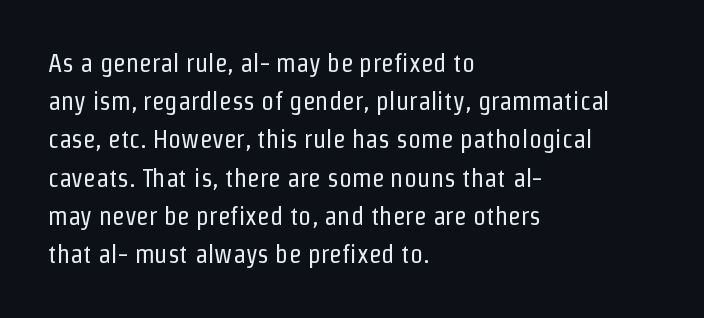
Q: Is the text bold? A: No.
Q: Is the text italic (slanted)? A: No, it is upright.
Q: Is the text underlined? A: No.
Q: How is the paragraph aligned? A: Left-aligned.
Q: Is the spacing between letters normal or unusually wide? A: Normal.
Q: Is the spacing between lines tight, normal or loose? A: Normal.
